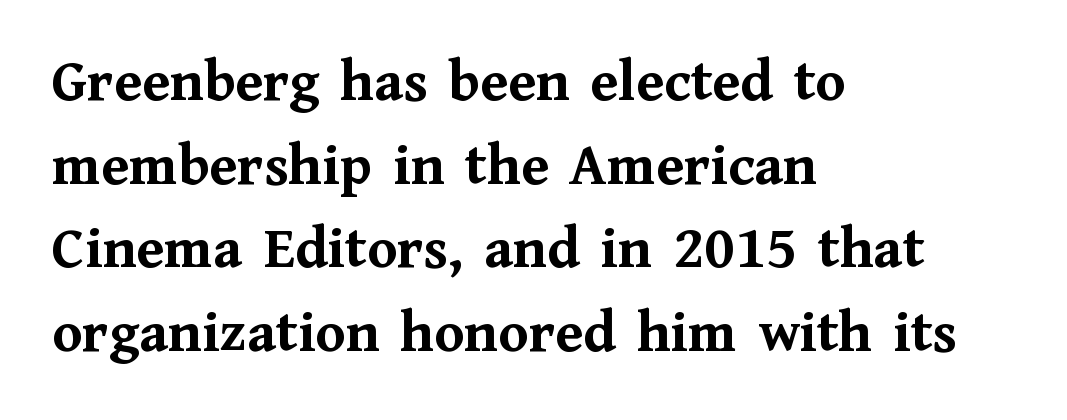
Q: Is the text bold? A: Yes.
Q: Is the text italic (slanted)? A: No, it is upright.
Q: Is the typeface a serif or a sans-serif typeface? A: Serif.
Q: Is the text underlined? A: No.
Q: How is the paragraph aligned? A: Left-aligned.
Q: Is the spacing between letters normal or unusually wide? A: Normal.
Q: Is the spacing between lines tight, normal or loose? A: Normal.
Q: Width (condensed, normal, or wide)? A: Normal.
Q: Stroke contrast? A: Medium.
Q: x-height? A: Medium.
Q: Monospaced? A: No.
